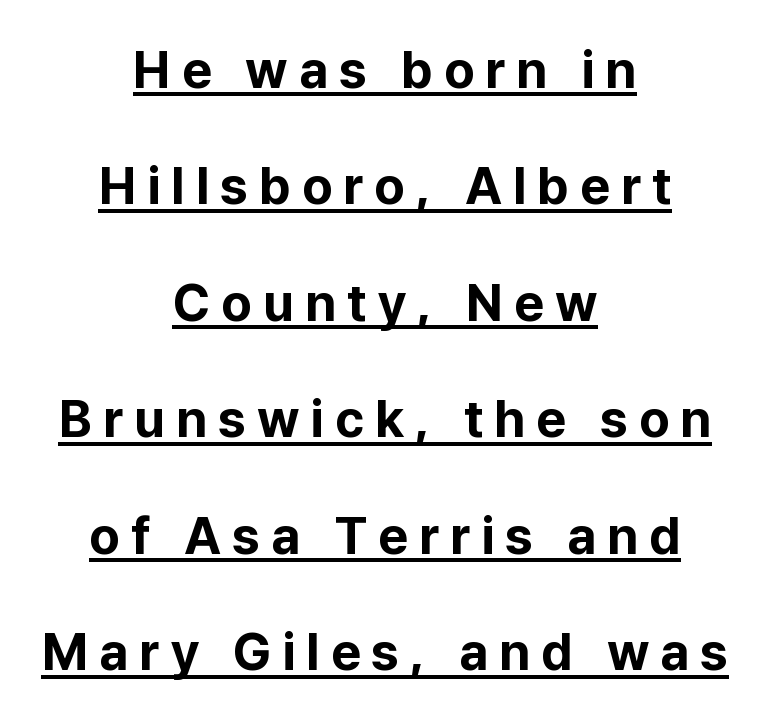
What stands out about the letter spacing? Its width — letters are far apart. The lines are spread far apart with generous leading. Nope, no serifs anywhere on these letters. Designer's note — italics off, roman on. This is heavy type, rendered in bold. A typesetter would call this proportional, since set widths differ per character.
